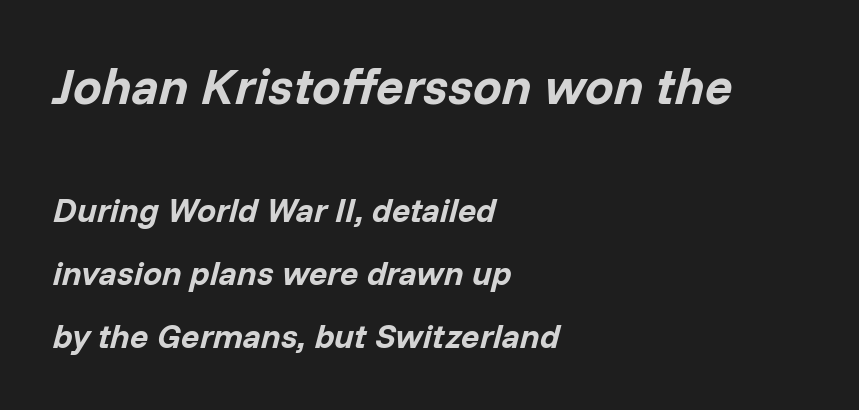
Q: Is the text bold? A: Yes.
Q: Is the text italic (slanted)? A: Yes, it leans right by about 14 degrees.
Q: Is the text underlined? A: No.
Q: How is the paragraph aligned? A: Left-aligned.
Q: Is the spacing between letters normal or unusually wide? A: Normal.
Q: Which block of text is set in a larger size, the first (top) or the second (bottom)? A: The first (top) one.
Q: Width (condensed, normal, or wide)? A: Normal.
Q: Stroke contrast? A: Low.
Q: x-height? A: Medium.
Q: Monospaced? A: No.
